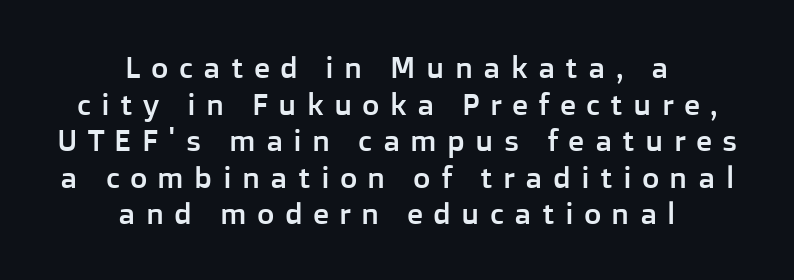
Check the space under the baseline: it is left empty. The rendering uses natural spacing where letterforms have individual widths. Italic: no, the glyphs are upright roman. This rendering widens character spacing well past its baseline value. Casual observation: everything's sitting right in the middle.
